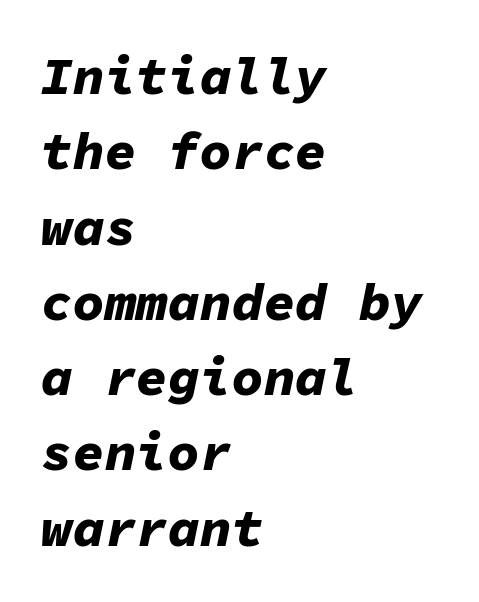
Q: Is the text bold? A: Yes.
Q: Is the text italic (slanted)? A: Yes, it leans right by about 11 degrees.
Q: Is the text underlined? A: No.
Q: How is the paragraph aligned? A: Left-aligned.
Q: Is the spacing between letters normal or unusually wide? A: Normal.
Q: Is the spacing between lines tight, normal or loose? A: Normal.
Q: Width (condensed, normal, or wide)? A: Normal.
Q: Stroke contrast? A: Low.
Q: x-height? A: Medium.
Q: Monospaced? A: Yes.
